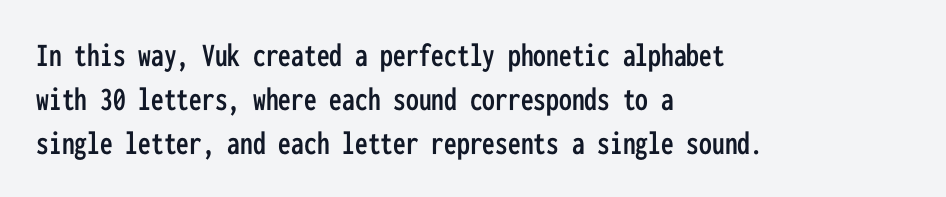
The leading is moderate, giving the passage an even texture. A roman cut, with each character standing at attention. Is this a fixed-width face? Yes — each glyph sits in an identical cell. In CSS terms this would be text-align: left. Has an underline been added? It has not. This sample uses a sans-serif face.
